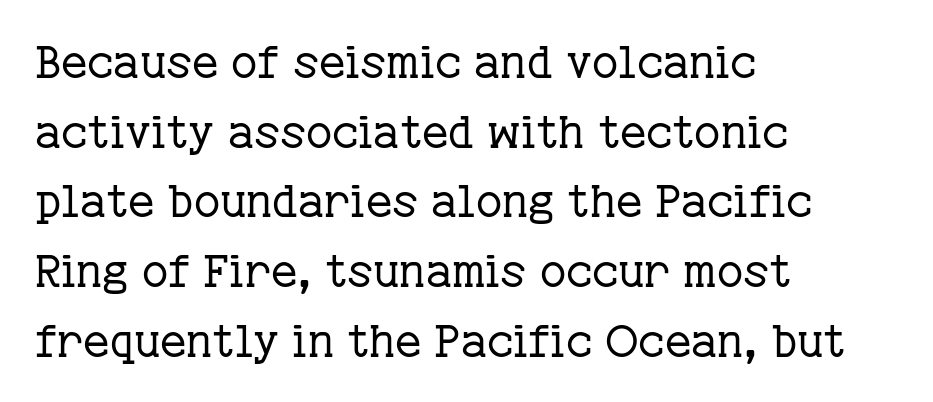
It's the straight-up-and-down kind of type. These lines are composed in type with serifs. Looks like regular typesetting: each glyph gets only the width it needs. No extra ink here — the face is not bold. Alignment: flush left.
